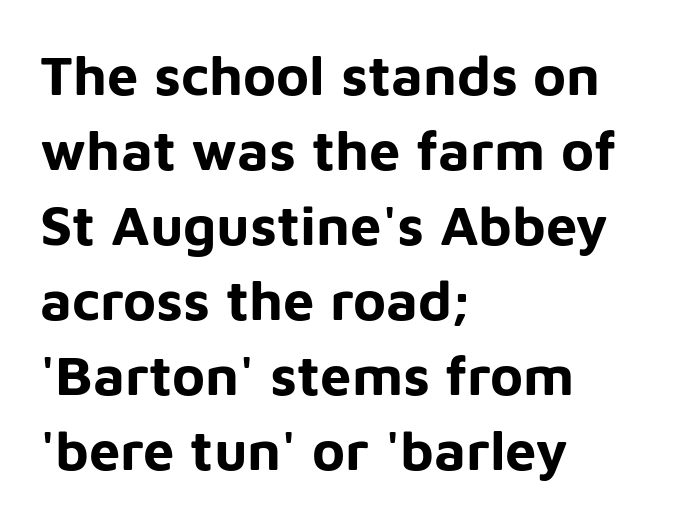
Q: Is the text bold? A: Yes.
Q: Is the text italic (slanted)? A: No, it is upright.
Q: Is the typeface a serif or a sans-serif typeface? A: Sans-serif.
Q: Is the text underlined? A: No.
Q: How is the paragraph aligned? A: Left-aligned.
Q: Is the spacing between letters normal or unusually wide? A: Normal.
Q: Is the spacing between lines tight, normal or loose? A: Normal.
Q: Width (condensed, normal, or wide)? A: Normal.
Q: Stroke contrast? A: Low.
Q: x-height? A: Medium.
Q: Monospaced? A: No.
